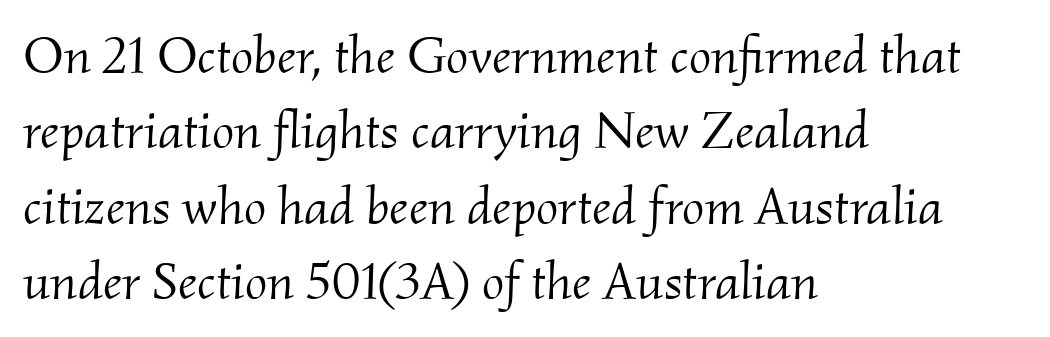
The image shows 53 px light serif type, italic (leaning right); set left-aligned, normal line spacing (1.42x), normal letter spacing, not underlined; medium stroke contrast and a small x-height.
